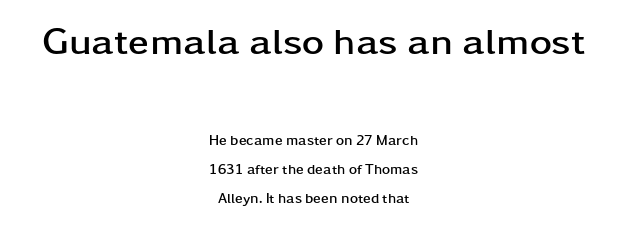
{"serif": "no", "italic": "no", "bold": "yes", "weight": "semibold", "width": "wide", "stroke_contrast": "low", "x_height": "medium", "monospaced": "no", "underline": "no", "align": "center", "line_spacing": "loose", "line_spacing_ratio": 2.05, "letter_spacing": "normal", "letter_spacing_em": 0.0, "larger_block": "first", "size_ratio": 2.71, "glyph_px": 38}
